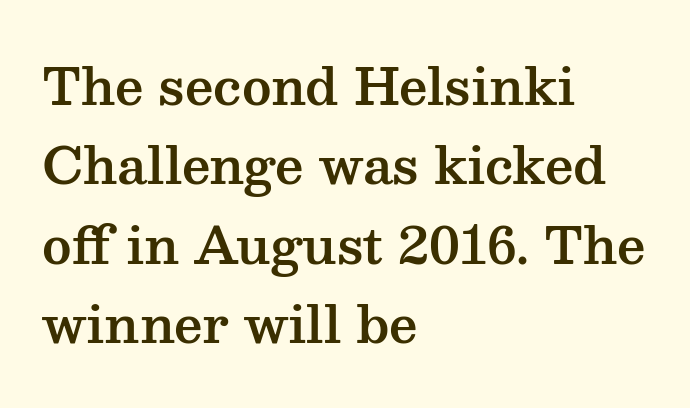
Q: Is the text italic (slanted)? A: No, it is upright.
Q: Is the typeface a serif or a sans-serif typeface? A: Serif.
Q: Is the text underlined? A: No.
Q: How is the paragraph aligned? A: Left-aligned.
Q: Is the spacing between letters normal or unusually wide? A: Normal.
Q: Is the spacing between lines tight, normal or loose? A: Normal.
Q: Width (condensed, normal, or wide)? A: Wide.
Q: Stroke contrast? A: Medium.
Q: x-height? A: Medium.
Q: Monospaced? A: No.
